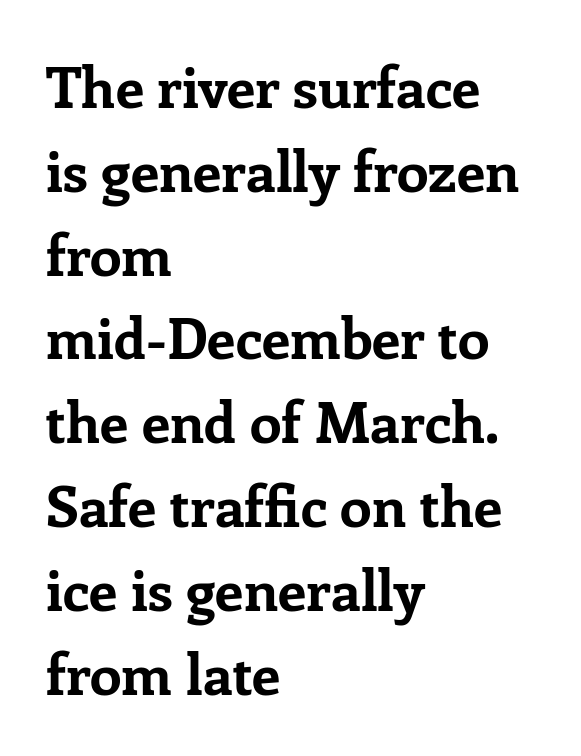
The image shows 57 px bold serif type, upright; set left-aligned, normal line spacing (1.47x), normal letter spacing, not underlined; low stroke contrast and a medium x-height.
